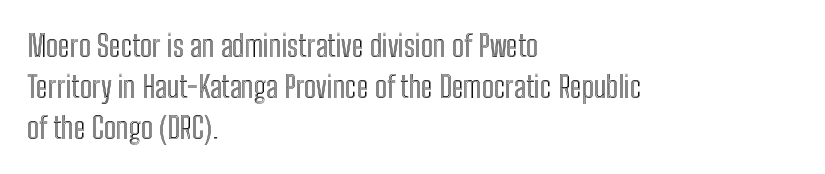
How would I describe the line gaps? Plain and ordinary. Nope, not italic — everything's standing straight. This sample is left-justified, so line endings fall wherever the words run out. The letters sit at their default tracking, neither squeezed nor spread. Proportional: the letters do not fall into vertical columns.
